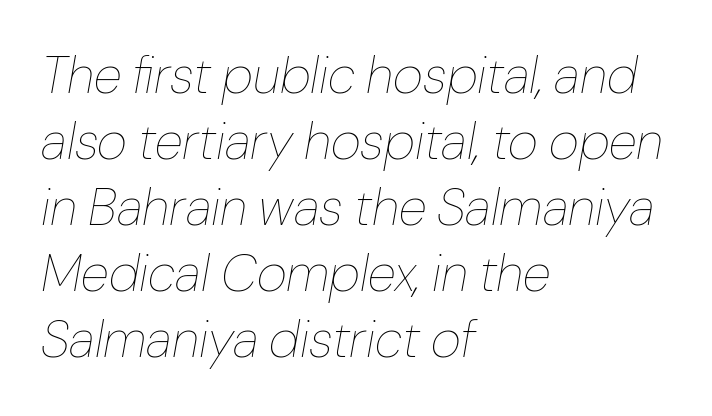
Q: Is the text bold? A: No.
Q: Is the text italic (slanted)? A: Yes, it leans right by about 10 degrees.
Q: Is the text underlined? A: No.
Q: How is the paragraph aligned? A: Left-aligned.
Q: Is the spacing between letters normal or unusually wide? A: Normal.
Q: Is the spacing between lines tight, normal or loose? A: Normal.
Q: Width (condensed, normal, or wide)? A: Normal.
Q: Stroke contrast? A: Low.
Q: x-height? A: Medium.
Q: Monospaced? A: No.
